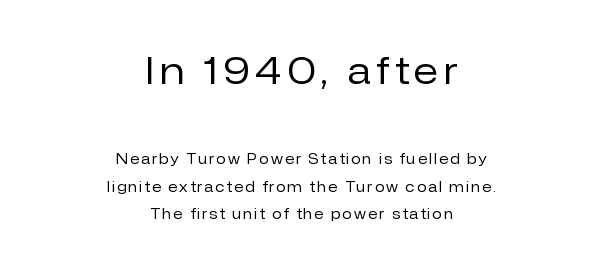
Q: Is the text bold? A: No.
Q: Is the text italic (slanted)? A: No, it is upright.
Q: Is the typeface a serif or a sans-serif typeface? A: Sans-serif.
Q: Is the text underlined? A: No.
Q: How is the paragraph aligned? A: Centered.
Q: Is the spacing between lines tight, normal or loose? A: Loose.
Q: Which block of text is set in a larger size, the first (top) or the second (bottom)? A: The first (top) one.
Q: Width (condensed, normal, or wide)? A: Normal.
Q: Stroke contrast? A: Low.
Q: x-height? A: Medium.
Q: Monospaced? A: No.
